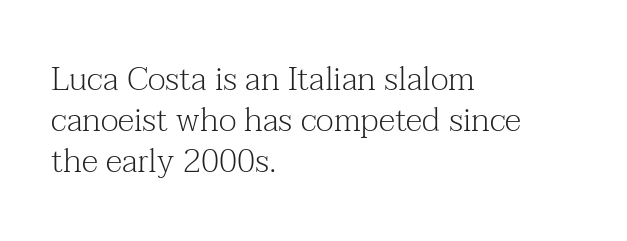
{"serif": "yes", "italic": "no", "bold": "no", "weight": "light", "width": "normal", "stroke_contrast": "medium", "x_height": "medium", "monospaced": "no", "underline": "no", "align": "left", "line_spacing_ratio": 1.24, "letter_spacing": "normal", "letter_spacing_em": 0.0, "glyph_px": 33}
